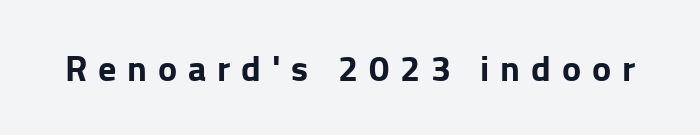
The sample has been set heavy, in full bold. In terms of posture, this sample is upright. Honestly, the letter spacing is so wide it's the main thing you notice. Beneath every word, the page is bare. You can tell from the bare stems that sans-serif type was used.
